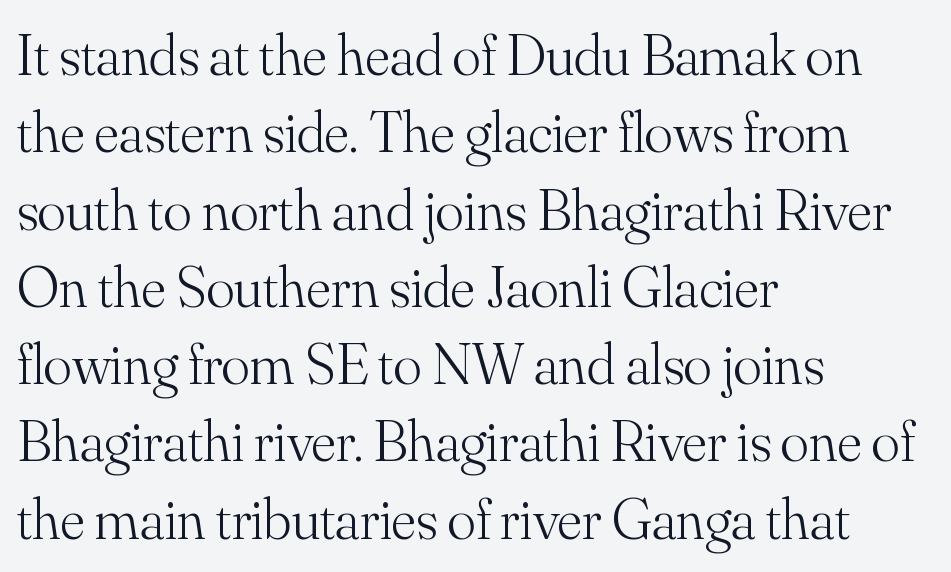
Honestly, the letter spacing is just normal — you wouldn't notice it. The vertical gap from one line to the next is medium. No letter is thick-stroked: the sample isn't bold. One-word summary of the alignment: left.
